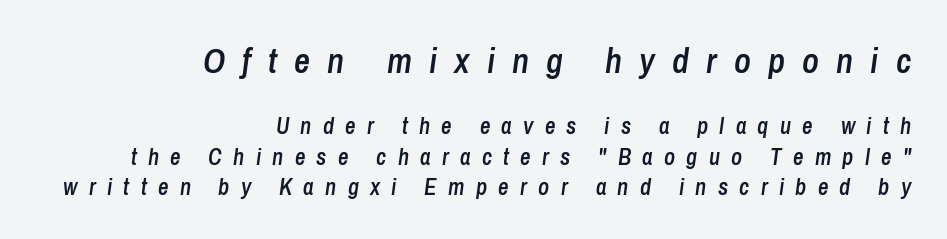
{"italic": "yes", "lean": "right", "slant_degrees": 8, "bold": "semi", "weight": "semibold", "width": "condensed", "stroke_contrast": "low", "x_height": "medium", "monospaced": "no", "underline": "no", "align": "right", "line_spacing": "normal", "line_spacing_ratio": 1.32, "letter_spacing": "wide", "letter_spacing_em": 0.49, "larger_block": "first", "size_ratio": 1.52, "glyph_px": 35}
